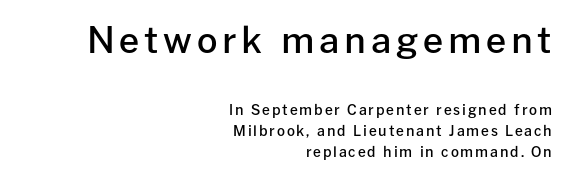
Q: Is the text bold? A: Semi-bold.
Q: Is the text italic (slanted)? A: No, it is upright.
Q: Is the typeface a serif or a sans-serif typeface? A: Sans-serif.
Q: Is the text underlined? A: No.
Q: How is the paragraph aligned? A: Right-aligned.
Q: Is the spacing between lines tight, normal or loose? A: Normal.
Q: Which block of text is set in a larger size, the first (top) or the second (bottom)? A: The first (top) one.
Q: Width (condensed, normal, or wide)? A: Normal.
Q: Stroke contrast? A: Low.
Q: x-height? A: Medium.
Q: Monospaced? A: No.
